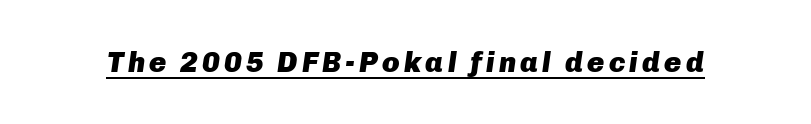
Q: Is the text bold? A: Yes.
Q: Is the text italic (slanted)? A: Yes, it leans right by about 8 degrees.
Q: Is the text underlined? A: Yes.
Q: Width (condensed, normal, or wide)? A: Normal.
Q: Stroke contrast? A: Low.
Q: x-height? A: Medium.
Q: Monospaced? A: No.
